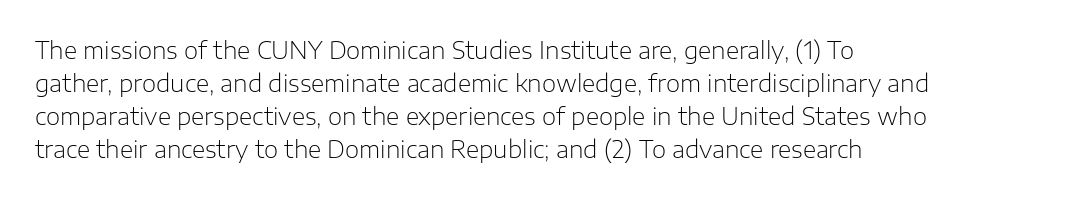
{"italic": "no", "bold": "no", "underline": "no", "align": "left", "line_spacing": "normal", "line_spacing_ratio": 1.44, "letter_spacing": "normal", "letter_spacing_em": 0.0, "glyph_px": 23}
